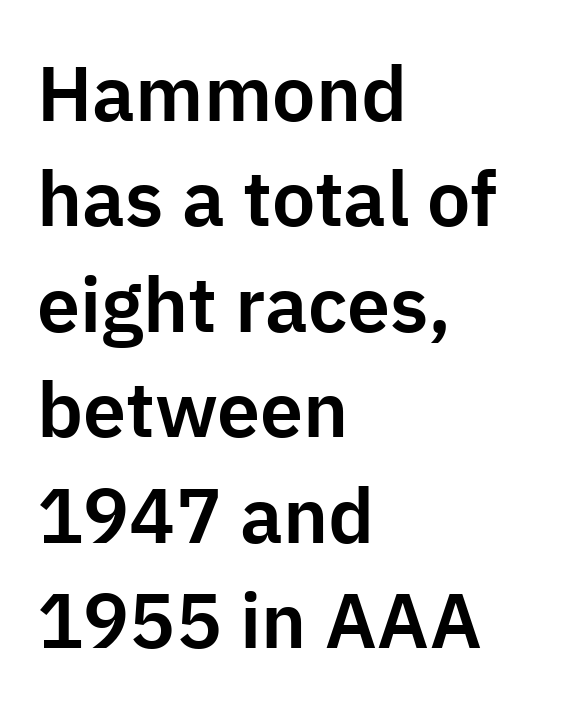
This sample has the flowing, uneven cadence of proportional lettering. Typeset ragged right — the left edge is the straight one. Typographically, this falls in the sans-serif category. Successive baselines arrive at the customary interval. Nobody drew a line under any word here.
